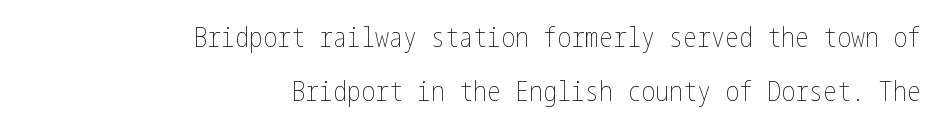
The image shows 28 px thin, condensed type, upright; set right-aligned, loose line spacing (1.92x), normal letter spacing, not underlined; low stroke contrast and a medium x-height.
